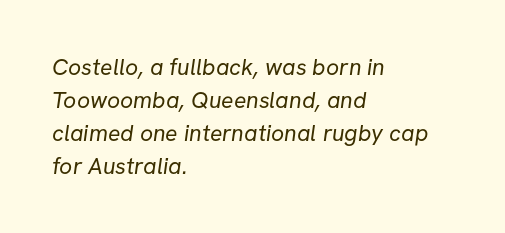
The image shows 23 px text type; set left-aligned, normal line spacing (1.43x), normal letter spacing, not underlined.
